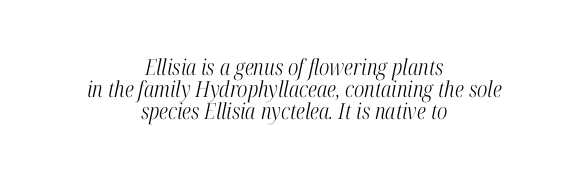
The image shows 22 px text type, italic (leaning right); set centered, tight line spacing (1.0x), normal letter spacing, not underlined.
